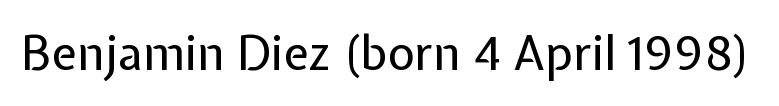
Q: Is the text bold? A: No.
Q: Is the text italic (slanted)? A: No, it is upright.
Q: Is the typeface a serif or a sans-serif typeface? A: Sans-serif.
Q: Is the text underlined? A: No.
Q: Is the spacing between letters normal or unusually wide? A: Normal.
Q: Width (condensed, normal, or wide)? A: Normal.
Q: Stroke contrast? A: Low.
Q: x-height? A: Medium.
Q: Monospaced? A: No.
